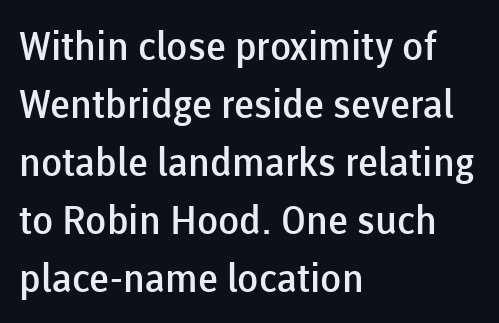
Q: Is the text bold? A: Semi-bold.
Q: Is the text italic (slanted)? A: No, it is upright.
Q: Is the typeface a serif or a sans-serif typeface? A: Sans-serif.
Q: Is the text underlined? A: No.
Q: How is the paragraph aligned? A: Left-aligned.
Q: Is the spacing between letters normal or unusually wide? A: Normal.
Q: Is the spacing between lines tight, normal or loose? A: Normal.
Q: Width (condensed, normal, or wide)? A: Normal.
Q: Stroke contrast? A: Low.
Q: x-height? A: Medium.
Q: Monospaced? A: No.
